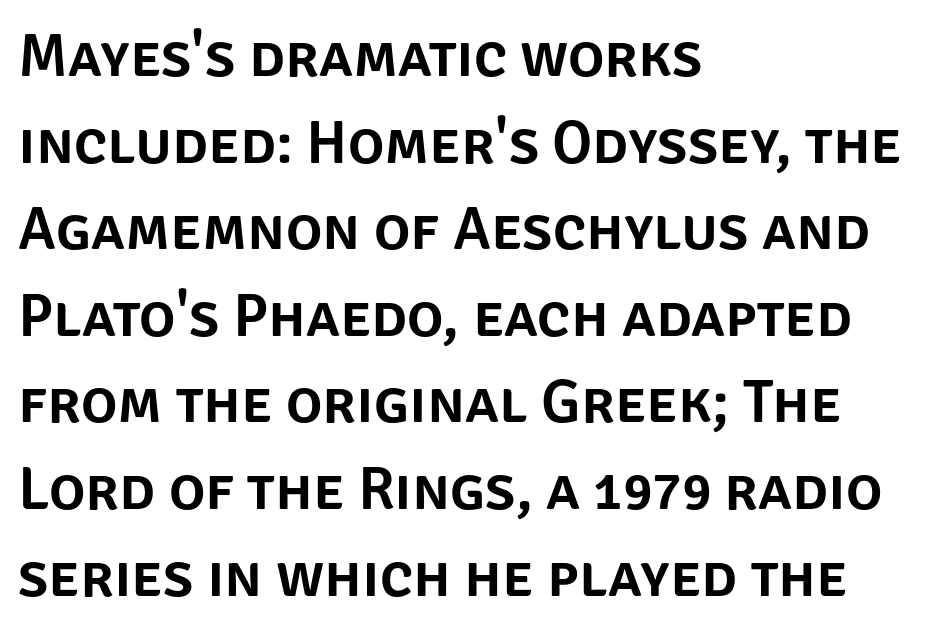
Q: Is the text italic (slanted)? A: No, it is upright.
Q: Is the typeface a serif or a sans-serif typeface? A: Sans-serif.
Q: Is the text underlined? A: No.
Q: How is the paragraph aligned? A: Left-aligned.
Q: Is the spacing between letters normal or unusually wide? A: Normal.
Q: Is the spacing between lines tight, normal or loose? A: Normal.
Q: Width (condensed, normal, or wide)? A: Normal.
Q: Stroke contrast? A: Low.
Q: x-height? A: Large.
Q: Monospaced? A: No.
